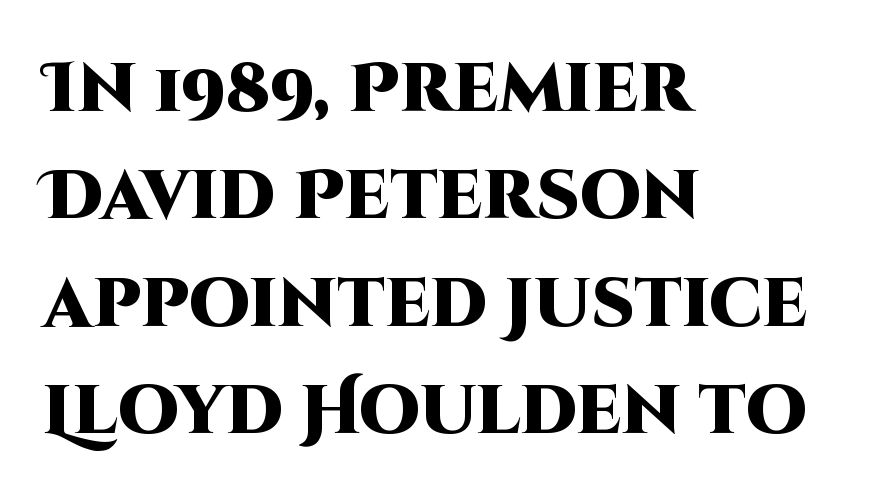
{"serif": "no", "italic": "no", "bold": "yes", "weight": "heavy", "width": "normal", "stroke_contrast": "high", "x_height": "large", "monospaced": "no", "underline": "no", "align": "left", "line_spacing": "normal", "line_spacing_ratio": 1.58, "letter_spacing": "normal", "letter_spacing_em": 0.0, "glyph_px": 68}
